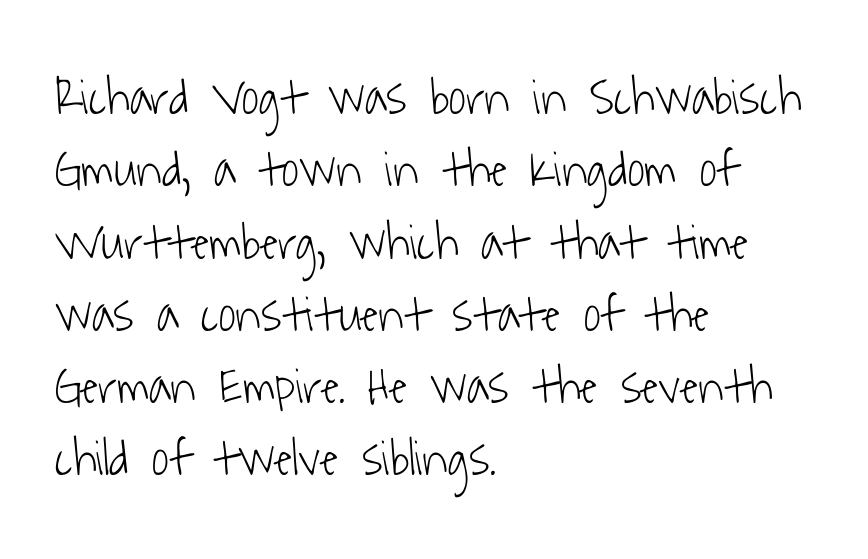
You could call the tracking neutral — neither tight nor loose. Leading: standard. Weight class: somewhere from thin through regular. The rag falls on the right side of this text block. Words float on clear page, feet unadorned. Looks like regular typesetting: each glyph gets only the width it needs.
